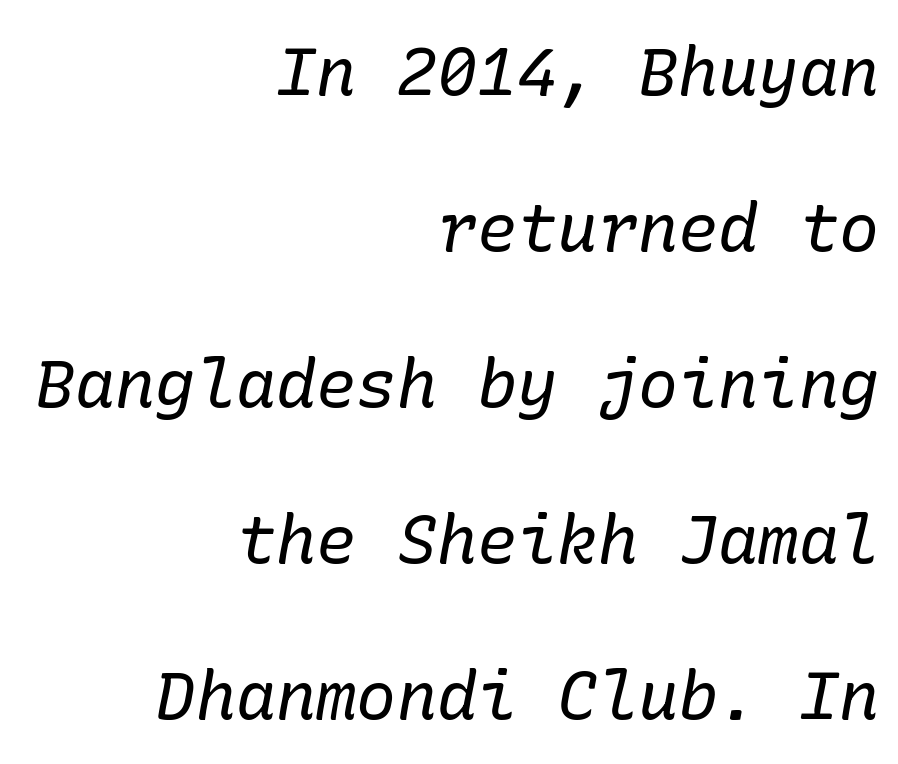
{"italic": "yes", "lean": "right", "slant_degrees": 10, "bold": "no", "weight": "regular", "width": "normal", "stroke_contrast": "low", "x_height": "medium", "underline": "no", "align": "right", "line_spacing": "loose", "line_spacing_ratio": 2.33, "letter_spacing": "normal", "letter_spacing_em": 0.0, "glyph_px": 67}
